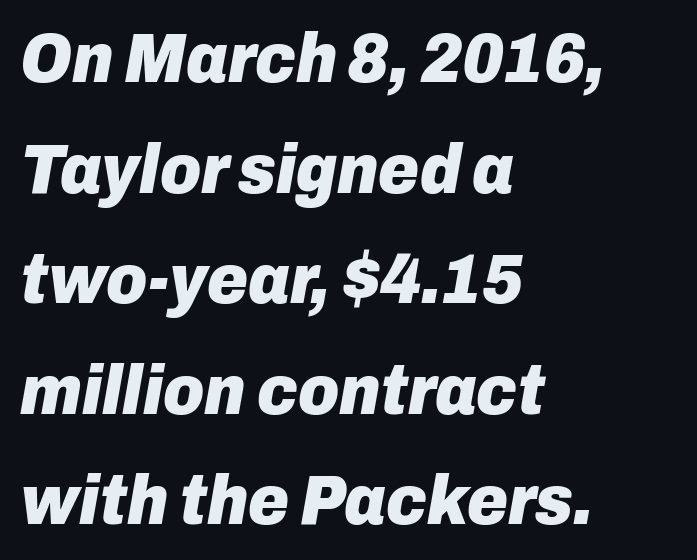
{"italic": "yes", "lean": "right", "slant_degrees": 10, "bold": "yes", "weight": "heavy", "width": "normal", "stroke_contrast": "low", "x_height": "medium", "monospaced": "no", "underline": "no", "align": "left", "line_spacing": "normal", "line_spacing_ratio": 1.58, "letter_spacing": "normal", "letter_spacing_em": 0.0, "glyph_px": 70}
